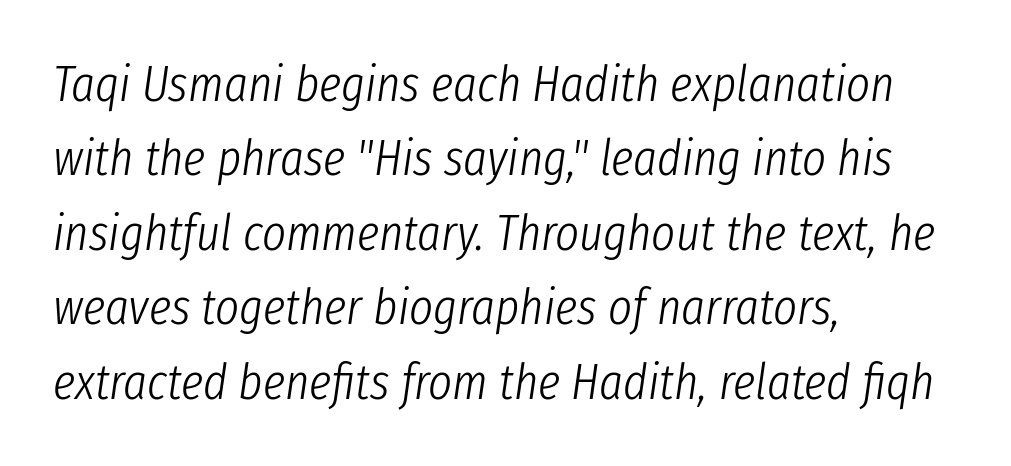
Observe the ordinary spacing: letters are neighbours, not strangers. Do the characters align in a grid? No, the font is proportional. The rows are spaced the way most documents space them. These lines were composed using italics. The foot of each line stays bare and open. The rendering anchors every line to the left-hand side.
